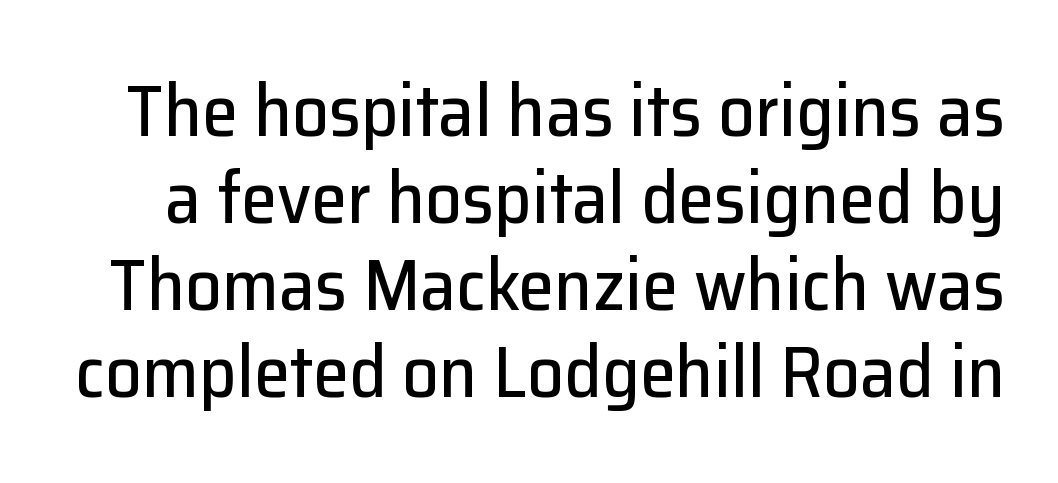
The image shows 73 px sans-serif type, upright; set line spacing 1.19x, normal letter spacing, not underlined; low stroke contrast and a medium x-height.
